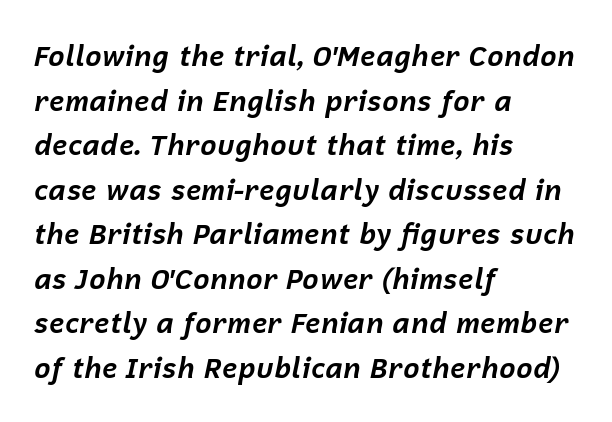
The image shows 28 px bold type, italic (leaning right); set left-aligned, normal line spacing (1.59x), normal letter spacing, not underlined; low stroke contrast and a medium x-height.
